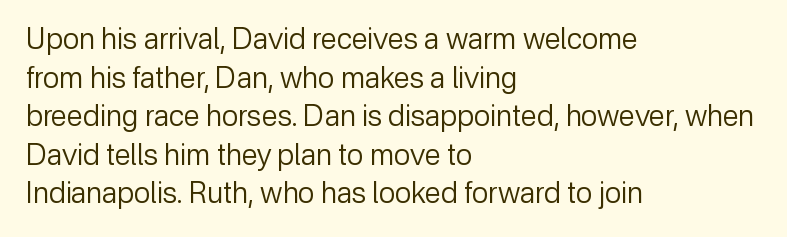
Q: Is the text bold? A: No.
Q: Is the text italic (slanted)? A: No, it is upright.
Q: Is the typeface a serif or a sans-serif typeface? A: Sans-serif.
Q: Is the text underlined? A: No.
Q: How is the paragraph aligned? A: Left-aligned.
Q: Is the spacing between letters normal or unusually wide? A: Normal.
Q: Is the spacing between lines tight, normal or loose? A: Normal.
Q: Width (condensed, normal, or wide)? A: Normal.
Q: Stroke contrast? A: Low.
Q: x-height? A: Medium.
Q: Monospaced? A: No.
